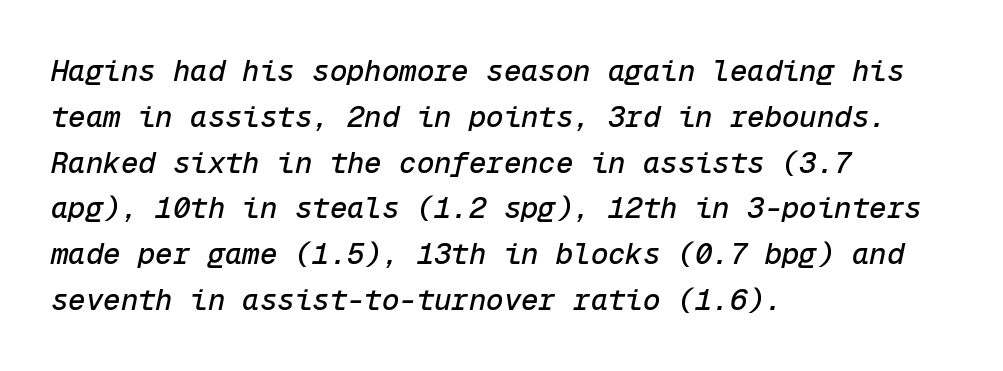
{"italic": "yes", "lean": "right", "slant_degrees": 12, "width": "normal", "stroke_contrast": "low", "x_height": "medium", "monospaced": "yes", "underline": "no", "align": "left", "line_spacing": "normal", "line_spacing_ratio": 1.58, "letter_spacing": "normal", "letter_spacing_em": 0.0, "glyph_px": 29}
